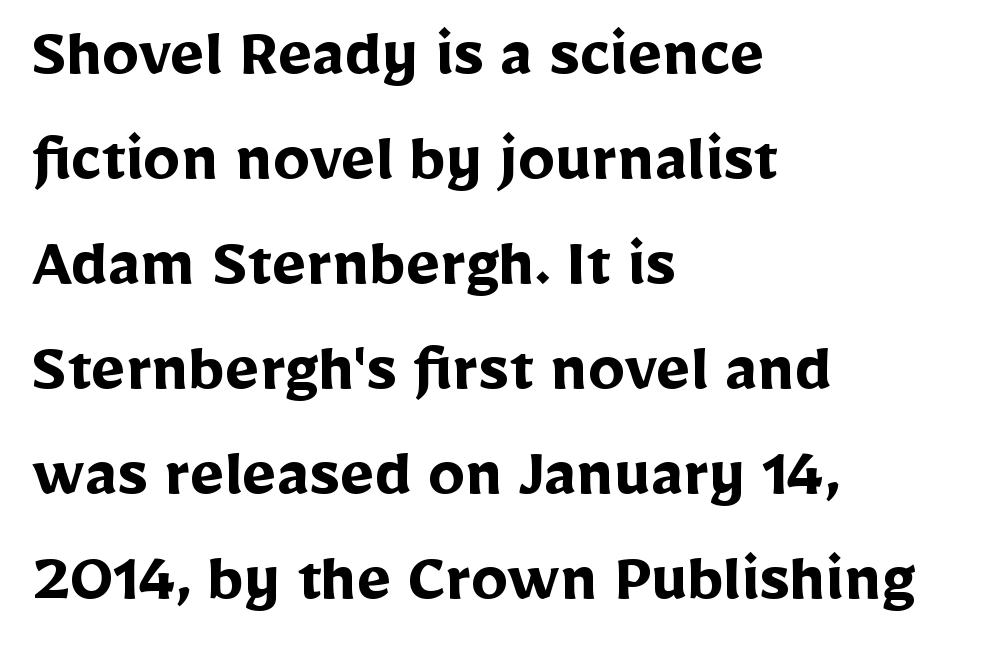
You could not count columns in this text — the font is proportionally spaced. Heft: maximum for text — a bold. No word sits above an underline. Left-aligned paragraph, ragged on the right. Is there any slant? The stems are plumb. Summary of vertical rhythm: regular, with standard interline spacing.
